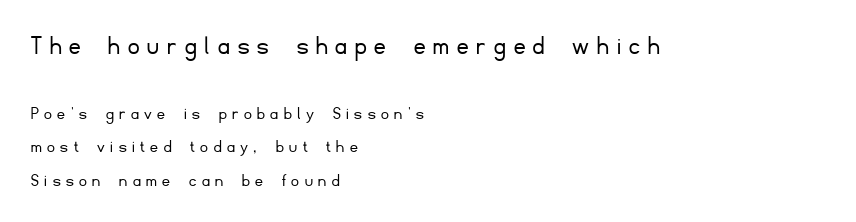
Q: Is the text bold? A: No.
Q: Is the text italic (slanted)? A: No, it is upright.
Q: Is the typeface a serif or a sans-serif typeface? A: Sans-serif.
Q: Is the text underlined? A: No.
Q: How is the paragraph aligned? A: Left-aligned.
Q: Is the spacing between letters normal or unusually wide? A: Unusually wide.
Q: Which block of text is set in a larger size, the first (top) or the second (bottom)? A: The first (top) one.
Q: Width (condensed, normal, or wide)? A: Normal.
Q: Stroke contrast? A: Low.
Q: x-height? A: Small.
Q: Monospaced? A: No.
